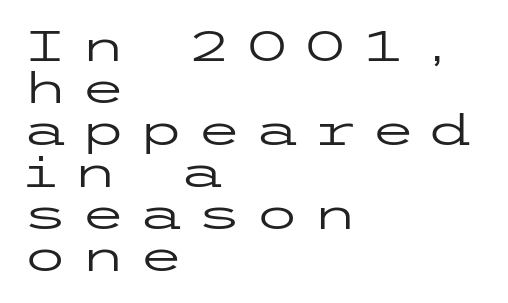
The image shows 42 px regular-weight, wide sans-serif type, upright; set left-aligned, tight line spacing (1.0x), unusually wide letter spacing (+0.28 em), not underlined; low stroke contrast and a medium x-height.
